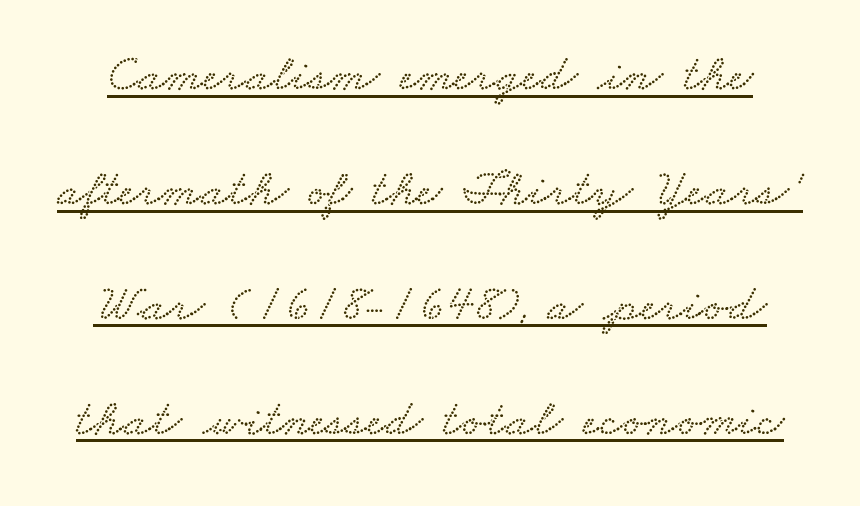
The designer dialed line spacing up above the default. The rendering uses natural spacing where letterforms have individual widths. The passage shown is underscored from start to finish. In terms of letterspacing, this is plain default setting.
